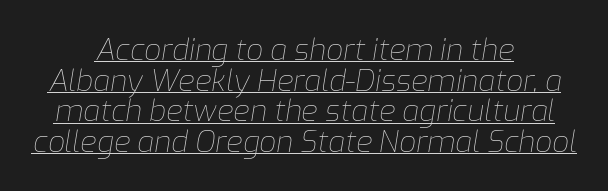
The image shows 30 px thin type, italic (leaning right); set centered, tight line spacing (1.02x), normal letter spacing, underlined; low stroke contrast and a medium x-height.
